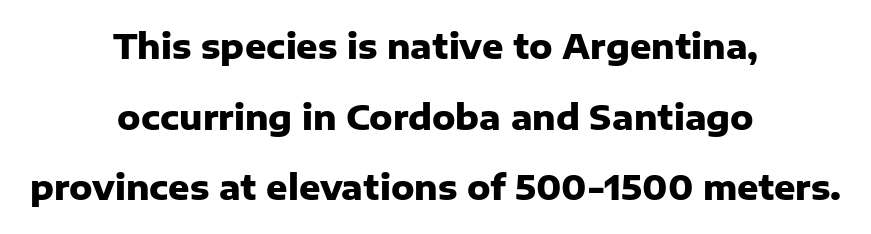
Q: Is the text bold? A: Yes.
Q: Is the text italic (slanted)? A: No, it is upright.
Q: Is the typeface a serif or a sans-serif typeface? A: Sans-serif.
Q: Is the text underlined? A: No.
Q: How is the paragraph aligned? A: Centered.
Q: Is the spacing between letters normal or unusually wide? A: Normal.
Q: Is the spacing between lines tight, normal or loose? A: Loose.
Q: Width (condensed, normal, or wide)? A: Normal.
Q: Stroke contrast? A: Low.
Q: x-height? A: Medium.
Q: Monospaced? A: No.
